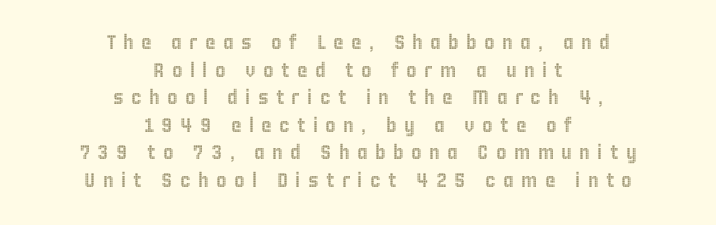
The strip under each line holds only bare page. Rows of type keep a routine distance in the vertical direction. Short and long lines alike share a common midpoint. Spacing between characters has been opened up far beyond the box default. Ordinary non-slanted type is in use.
